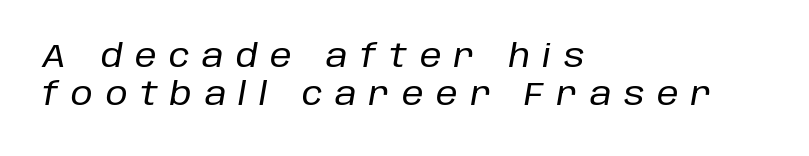
{"italic": "yes", "lean": "right", "slant_degrees": 10, "width": "normal", "stroke_contrast": "low", "x_height": "large", "monospaced": "no", "underline": "no", "align": "left", "line_spacing_ratio": 1.23, "letter_spacing": "wide", "letter_spacing_em": 0.41, "glyph_px": 31}
